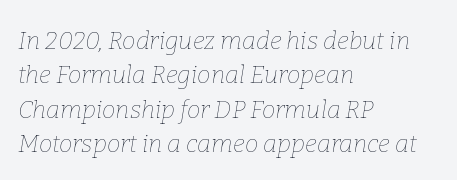
The image shows 24 px text type, italic (leaning right); set left-aligned, normal line spacing (1.43x), normal letter spacing, not underlined.
